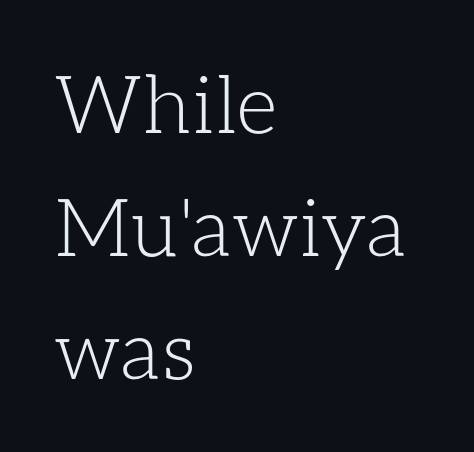
The image shows 80 px light type, upright; set left-aligned, normal line spacing (1.54x), normal letter spacing, not underlined; low stroke contrast and a medium x-height.
